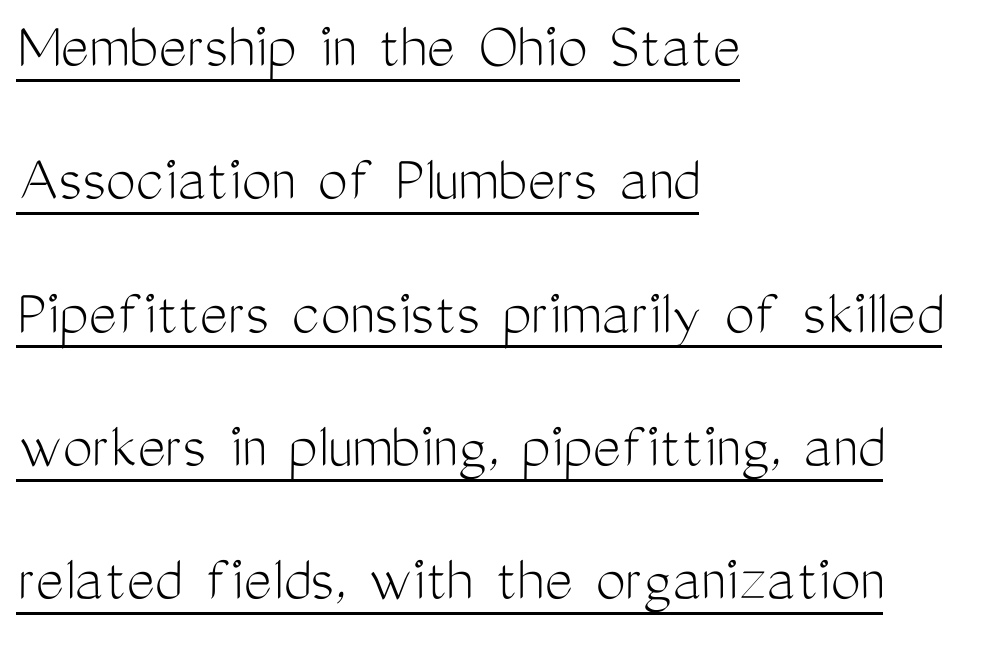
Nothing sits at the stroke ends, so this counts as sans-serif. Upright lettering throughout. Teacher's note: observe the even left margin — that is flush-left alignment. The rendering keeps characters at their native spacing. Varying glyph widths throughout — classic text-font behaviour.
